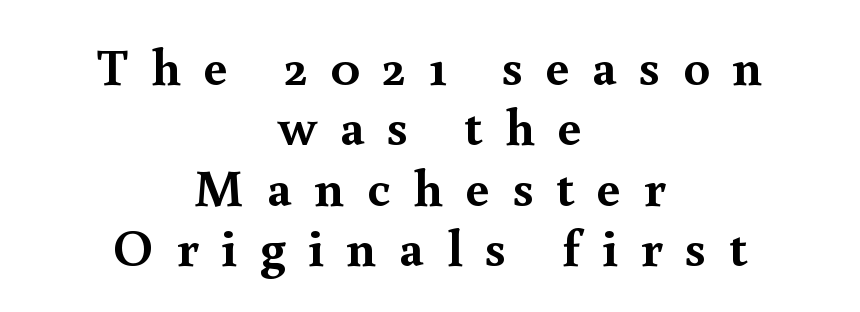
The image shows 53 px semibold serif type, upright; set centered, tight line spacing (1.14x), unusually wide letter spacing (+0.43 em), not underlined; a small x-height.
